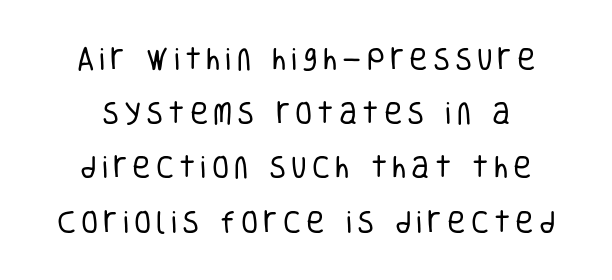
{"italic": "no", "bold": "no", "underline": "no", "line_spacing": "loose", "line_spacing_ratio": 2.17, "letter_spacing": "wide", "letter_spacing_em": 0.2, "glyph_px": 25}
